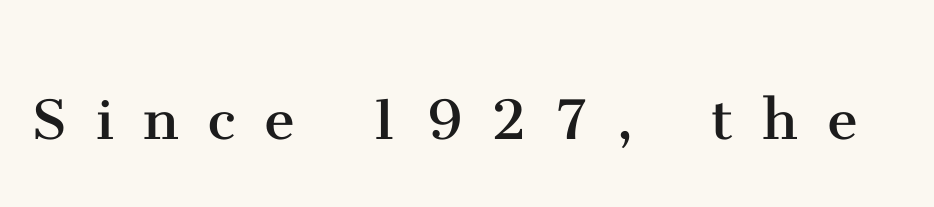
Quick note: not italic, upright. Words appear elongated and porous because spacing is wide. The area under the type is left untouched. These lines are rendered in a variable-pitch font.
